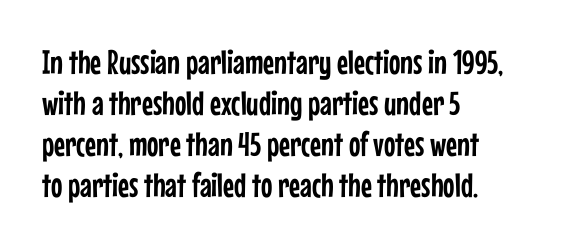
{"serif": "no", "italic": "no", "width": "condensed", "stroke_contrast": "low", "x_height": "medium", "monospaced": "no", "underline": "no", "align": "left", "line_spacing_ratio": 1.21, "letter_spacing": "normal", "letter_spacing_em": 0.0, "glyph_px": 34}
